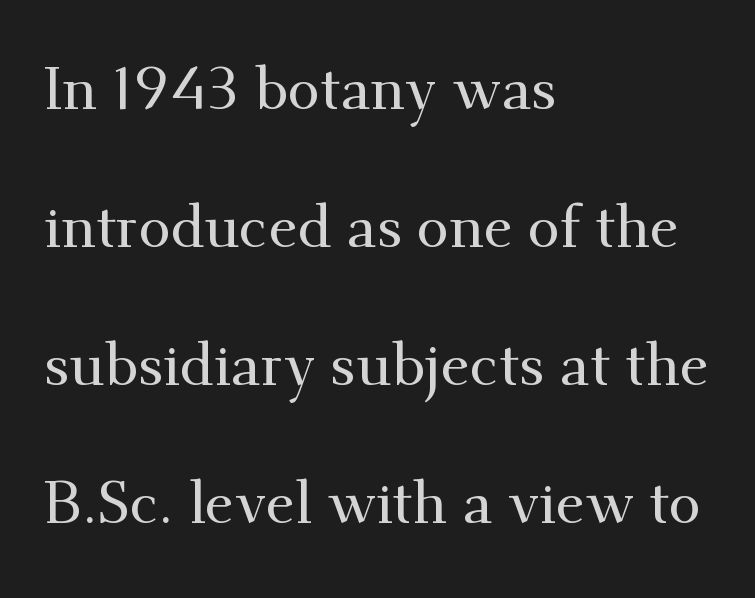
Proportional: the letters do not fall into vertical columns. Horizontal bands of white between lines are thick stripes. Line starts are locked; line ends wander. Each letter's strokes conclude with small projecting serifs. Is the letter spacing exaggerated? No — it looks like the ordinary default.
